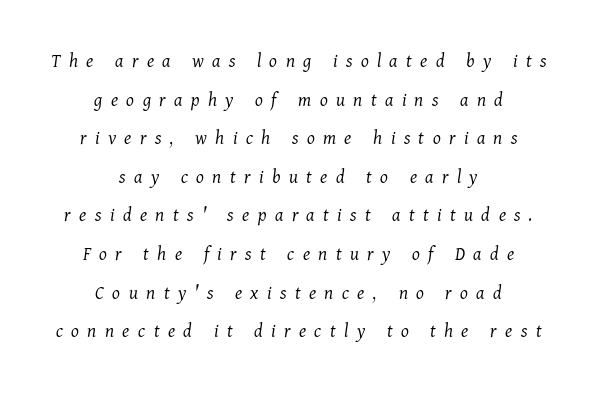
Q: Is the text bold? A: No.
Q: Is the text italic (slanted)? A: Yes, it leans right by about 11 degrees.
Q: Is the text underlined? A: No.
Q: How is the paragraph aligned? A: Centered.
Q: Is the spacing between letters normal or unusually wide? A: Unusually wide.
Q: Is the spacing between lines tight, normal or loose? A: Loose.
